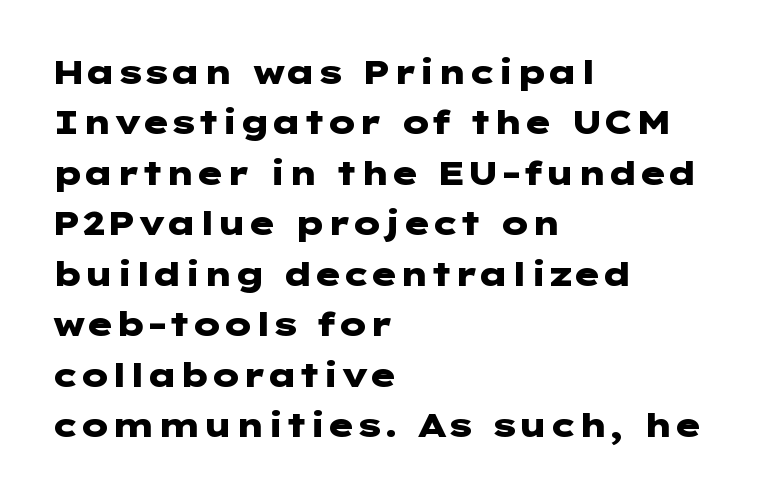
Q: Is the text bold? A: Yes.
Q: Is the text italic (slanted)? A: No, it is upright.
Q: Is the typeface a serif or a sans-serif typeface? A: Sans-serif.
Q: Is the text underlined? A: No.
Q: How is the paragraph aligned? A: Left-aligned.
Q: Is the spacing between letters normal or unusually wide? A: Normal.
Q: Is the spacing between lines tight, normal or loose? A: Normal.
Q: Width (condensed, normal, or wide)? A: Wide.
Q: Stroke contrast? A: Low.
Q: x-height? A: Medium.
